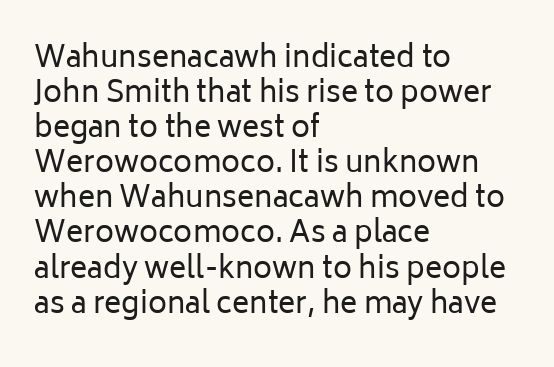
{"serif": "no", "italic": "no", "bold": "no", "weight": "regular", "width": "normal", "stroke_contrast": "low", "x_height": "medium", "monospaced": "no", "underline": "no", "align": "left", "line_spacing_ratio": 1.21, "letter_spacing": "normal", "letter_spacing_em": 0.0, "glyph_px": 29}
